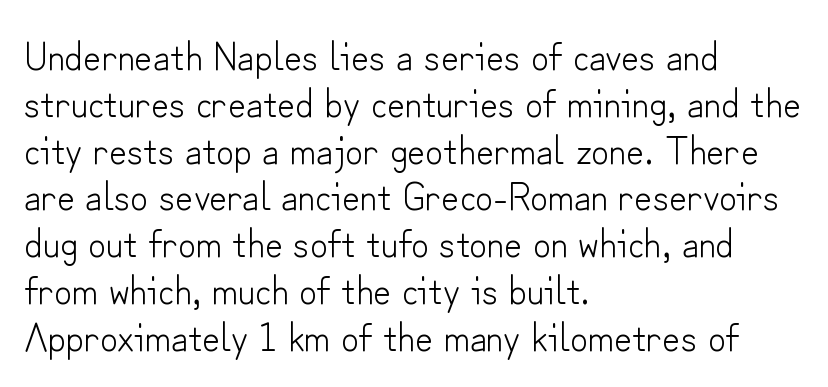
This sample has the flowing, uneven cadence of proportional lettering. Quick note: underline off. Is the type heavy? It reads as light-to-regular instead. Tall strokes in this sample are plumb rather than angled. Stroke terminals: plain, sans-serif.
